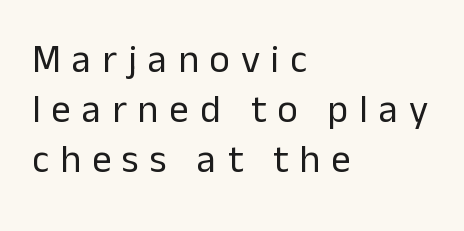
{"serif": "no", "italic": "no", "bold": "no", "weight": "regular", "width": "normal", "stroke_contrast": "low", "x_height": "medium", "monospaced": "no", "underline": "no", "align": "left", "line_spacing": "normal", "line_spacing_ratio": 1.28, "letter_spacing": "wide", "letter_spacing_em": 0.28, "glyph_px": 39}
